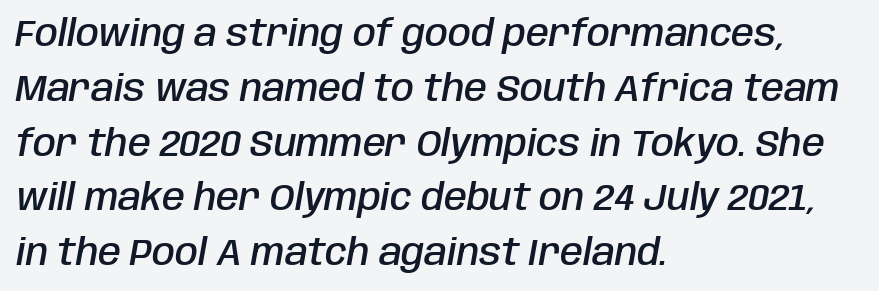
{"italic": "yes", "lean": "right", "slant_degrees": 10, "bold": "semi", "weight": "semibold", "width": "condensed", "stroke_contrast": "low", "x_height": "large", "monospaced": "no", "underline": "no", "align": "left", "line_spacing": "normal", "line_spacing_ratio": 1.48, "letter_spacing": "normal", "letter_spacing_em": 0.0, "glyph_px": 37}
